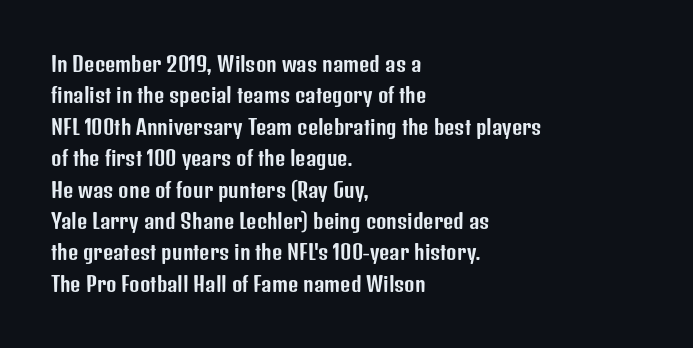
Q: Is the text italic (slanted)? A: No, it is upright.
Q: Is the text underlined? A: No.
Q: How is the paragraph aligned? A: Left-aligned.
Q: Is the spacing between letters normal or unusually wide? A: Normal.
Q: Is the spacing between lines tight, normal or loose? A: Normal.
